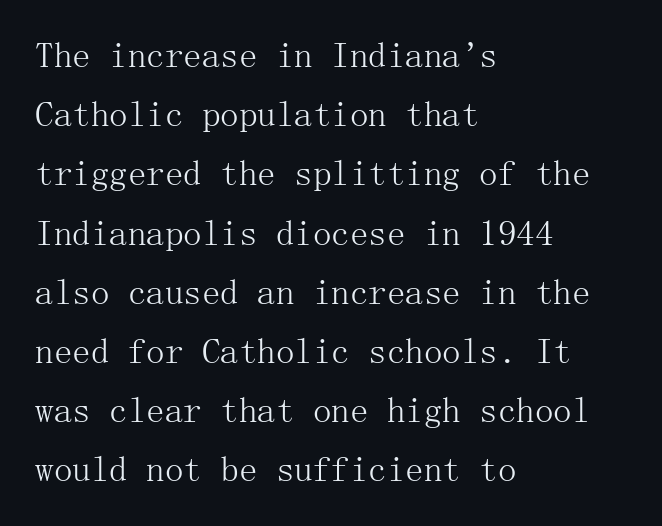
Each word holds together tightly as a unit, with standard inter-letter gaps. Quick note: underline off. Notice how descenders clear the ascenders below comfortably — that's standard leading. In CSS terms this would be text-align: left.
